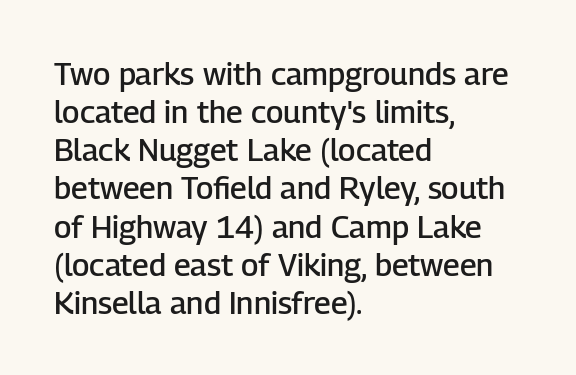
The image shows 31 px semibold sans-serif type, upright; set left-aligned, line spacing 1.23x, normal letter spacing, not underlined; low stroke contrast and a medium x-height.
